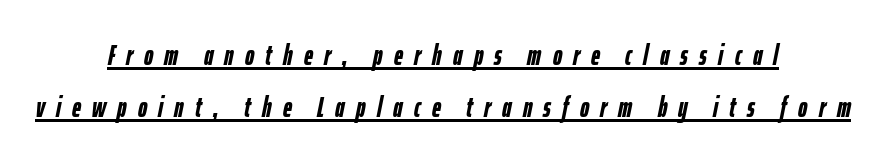
Both edges are ragged and mirror each other, which tells us the setting is centered. Do the characters align in a grid? No, the font is proportional. The typesetting leans heavy: a genuine bold. Does the lettering tilt? It does — this is italic. This sample carries an underscore along the baseline area.
